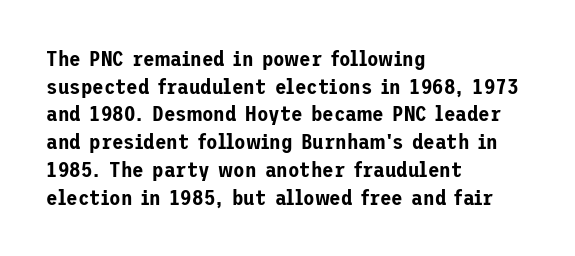
Q: Is the text italic (slanted)? A: No, it is upright.
Q: Is the text underlined? A: No.
Q: How is the paragraph aligned? A: Left-aligned.
Q: Is the spacing between letters normal or unusually wide? A: Normal.
Q: Is the spacing between lines tight, normal or loose? A: Normal.
